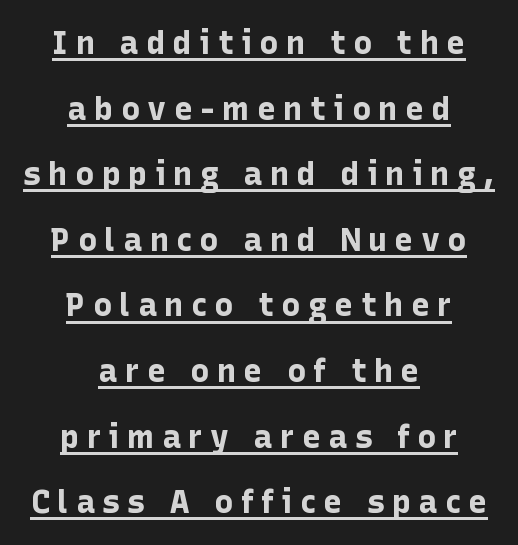
The image shows 32 px bold sans-serif type, upright; set centered, loose line spacing (2.05x), unusually wide letter spacing (+0.23 em), underlined; low stroke contrast and a medium x-height.
